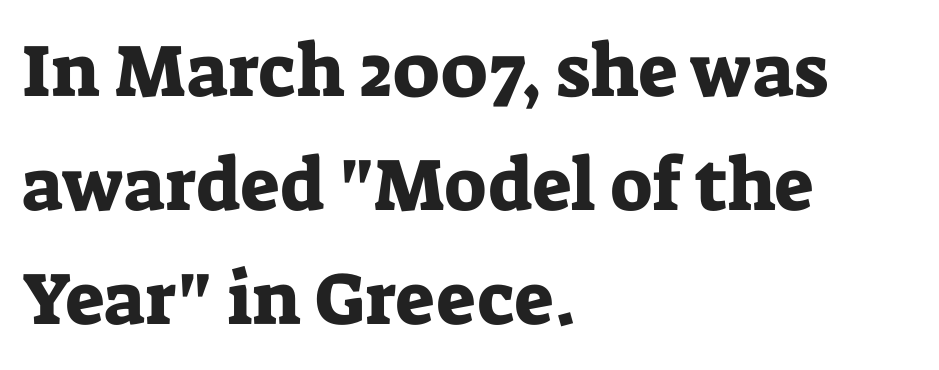
{"serif": "yes", "italic": "no", "width": "normal", "stroke_contrast": "low", "x_height": "medium", "monospaced": "no", "underline": "no", "align": "left", "line_spacing": "normal", "line_spacing_ratio": 1.54, "letter_spacing": "normal", "letter_spacing_em": 0.0, "glyph_px": 74}
